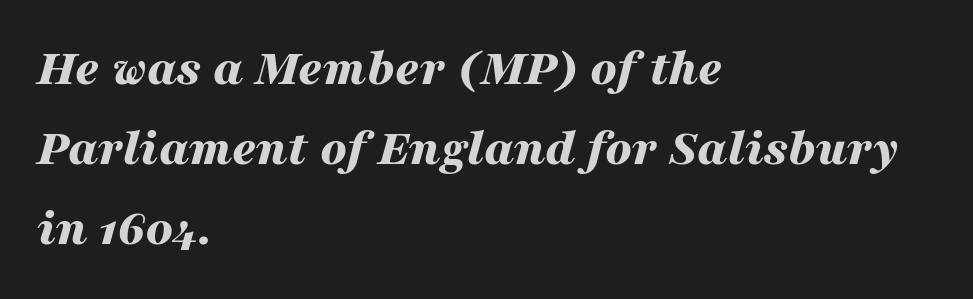
{"italic": "yes", "lean": "right", "slant_degrees": 16, "bold": "yes", "weight": "bold", "width": "wide", "stroke_contrast": "medium", "x_height": "medium", "monospaced": "no", "underline": "no", "align": "left", "line_spacing": "normal", "line_spacing_ratio": 1.54, "letter_spacing": "normal", "letter_spacing_em": 0.0, "glyph_px": 52}
